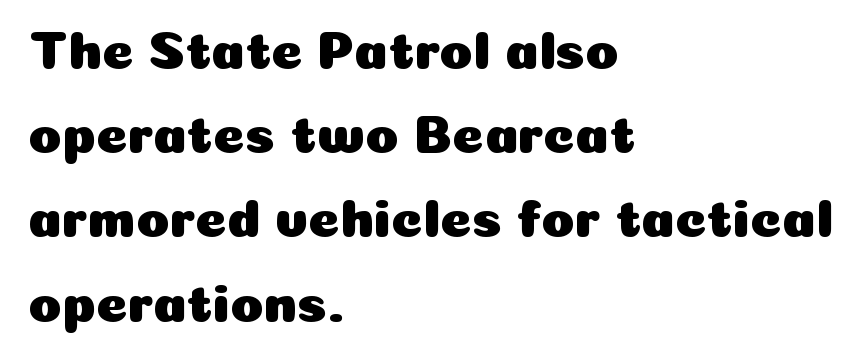
The image shows 54 px sans-serif type, upright; set left-aligned, normal line spacing (1.56x), normal letter spacing, not underlined; low stroke contrast and a medium x-height.
